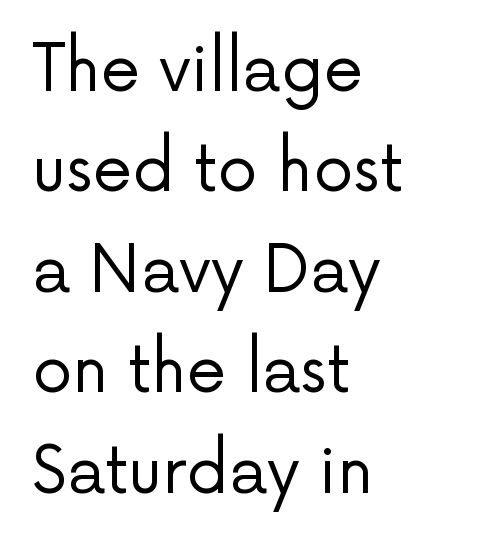
Q: Is the text bold? A: No.
Q: Is the text italic (slanted)? A: No, it is upright.
Q: Is the typeface a serif or a sans-serif typeface? A: Sans-serif.
Q: Is the text underlined? A: No.
Q: How is the paragraph aligned? A: Left-aligned.
Q: Is the spacing between letters normal or unusually wide? A: Normal.
Q: Is the spacing between lines tight, normal or loose? A: Normal.
Q: Width (condensed, normal, or wide)? A: Normal.
Q: Stroke contrast? A: Low.
Q: x-height? A: Medium.
Q: Monospaced? A: No.
